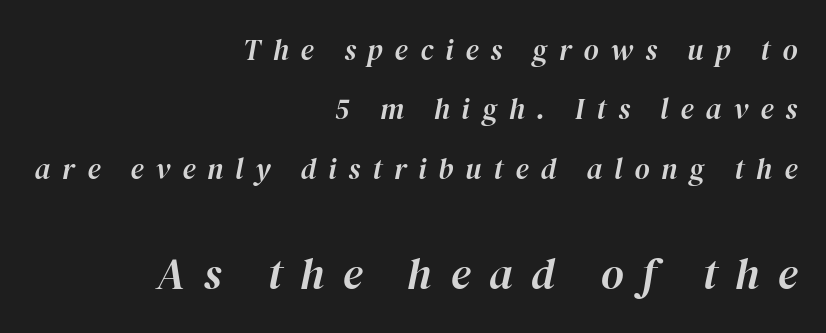
Which chunk is bigger? The second one — the bottom block dwarfs the top. Designer's note — italics engaged. These lines stack with their right ends in a neat column. No word sits above an underline.
